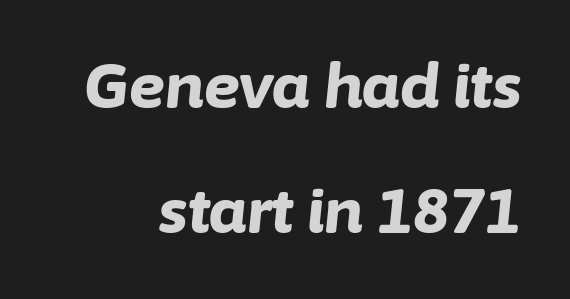
There's an unmistakable incline to the writing here. Characters follow at the spacing the type designer built in. The rendering anchors every line to the right-hand side. Each row of text sits above clean, open space.
